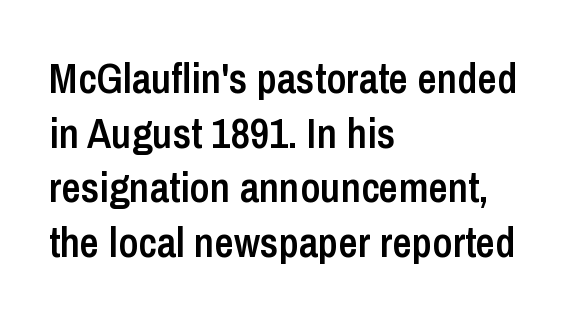
Q: Is the text bold? A: Semi-bold.
Q: Is the text italic (slanted)? A: No, it is upright.
Q: Is the typeface a serif or a sans-serif typeface? A: Sans-serif.
Q: Is the text underlined? A: No.
Q: How is the paragraph aligned? A: Left-aligned.
Q: Is the spacing between letters normal or unusually wide? A: Normal.
Q: Is the spacing between lines tight, normal or loose? A: Normal.
Q: Width (condensed, normal, or wide)? A: Condensed.
Q: Stroke contrast? A: Low.
Q: x-height? A: Medium.
Q: Monospaced? A: No.
